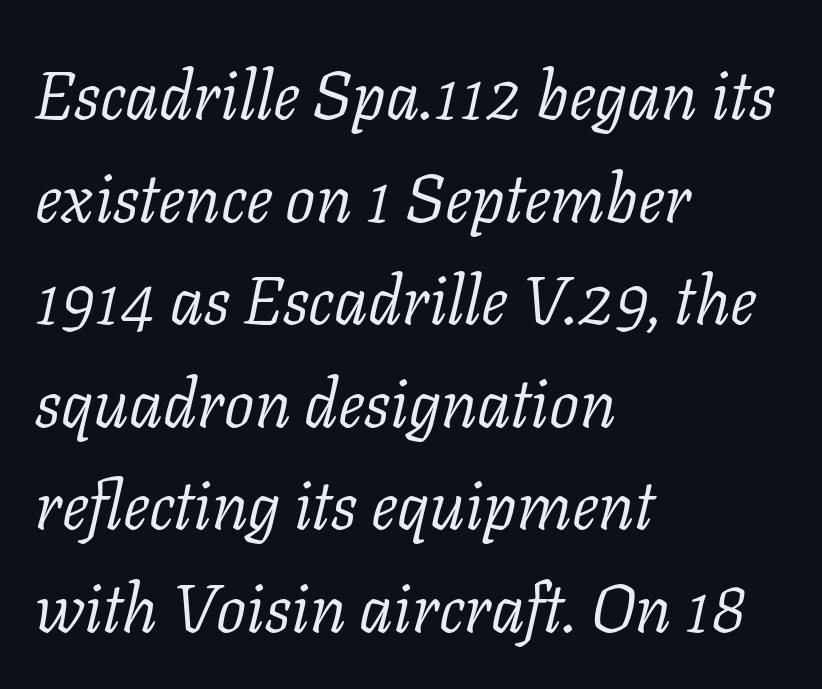
The image shows 67 px light serif type, italic (leaning right); set left-aligned, normal line spacing (1.53x), normal letter spacing, not underlined; low stroke contrast and a medium x-height.
